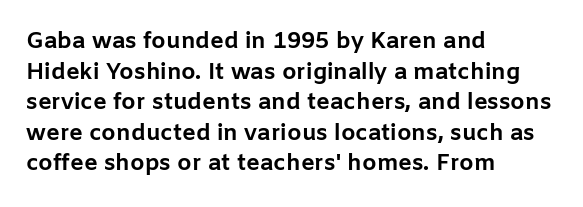
The image shows 23 px bold type, upright; set left-aligned, normal line spacing (1.33x), normal letter spacing, not underlined.
